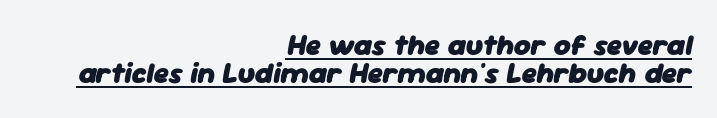
{"italic": "yes", "lean": "right", "slant_degrees": 11, "bold": "yes", "weight": "heavy", "width": "normal", "stroke_contrast": "low", "x_height": "medium", "monospaced": "no", "underline": "yes", "align": "right", "line_spacing": "tight", "line_spacing_ratio": 0.96, "letter_spacing": "normal", "letter_spacing_em": 0.0, "glyph_px": 29}
